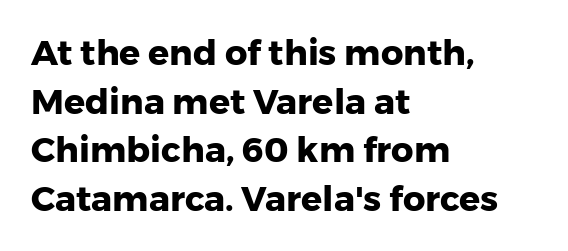
The passage shown stacks its lines at a standard gap. A typesetter would call this proportional, since set widths differ per character. Typesetter's note: full bold, strokes at maximum text heaviness. All the whitespace from short lines collects on the right.
